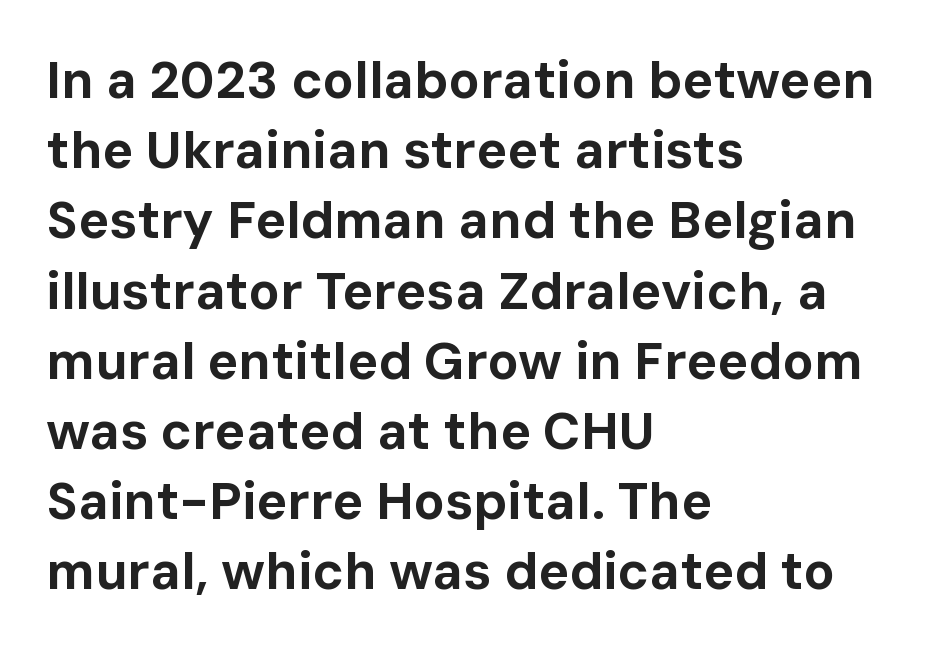
Check the space under the baseline: it is left empty. One-word summary of the alignment: left. A dark, heavy texture on the line: the type is bold. Observe the ordinary spacing: letters are neighbours, not strangers. These lines are rendered in a variable-pitch font.
